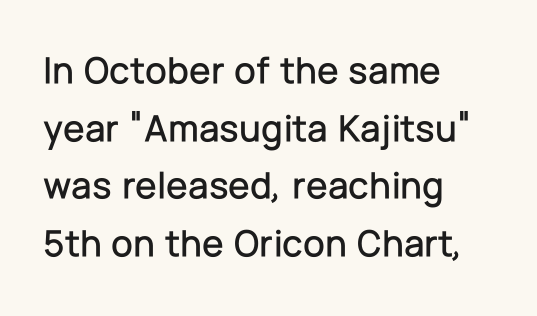
Glyph-to-glyph distance matches everyday printed text. Upright lettering throughout. Vertically, the passage feels balanced, rows spaced as you'd expect. Quick note: underline off. These lines are rendered in a variable-pitch font.
